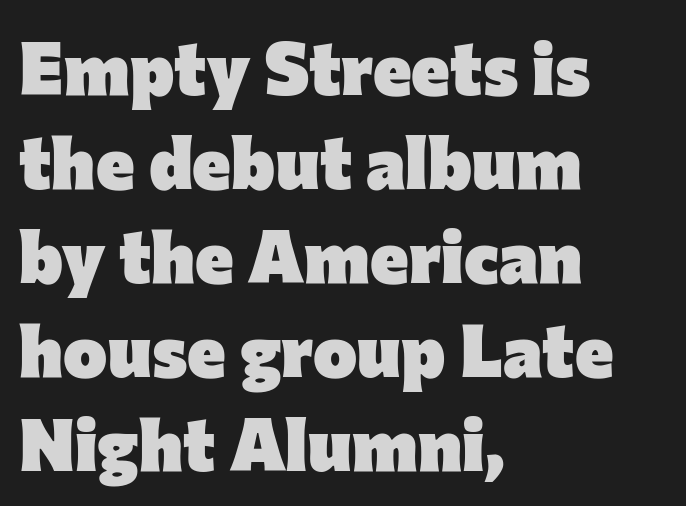
{"serif": "no", "italic": "no", "bold": "yes", "weight": "heavy", "width": "normal", "stroke_contrast": "low", "x_height": "medium", "monospaced": "no", "underline": "no", "align": "left", "line_spacing": "normal", "line_spacing_ratio": 1.27, "letter_spacing": "normal", "letter_spacing_em": 0.0, "glyph_px": 74}
